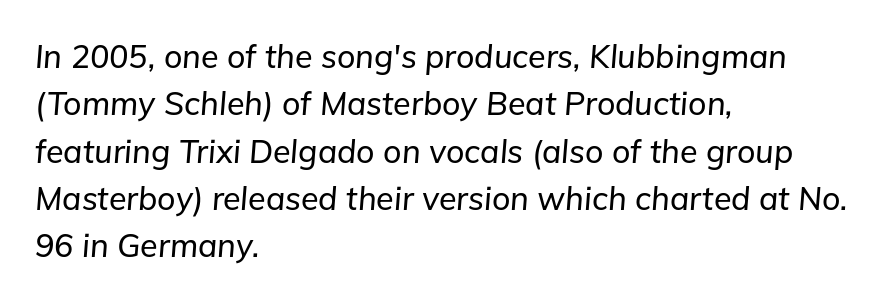
Caption: multi-line text, flush left, ragged right. The space between consecutive lines is moderate. Caption: standard tracking, unaltered. The space beneath each line is pristine and unruled. The rendering uses natural spacing where letterforms have individual widths. Style check: oblique.
